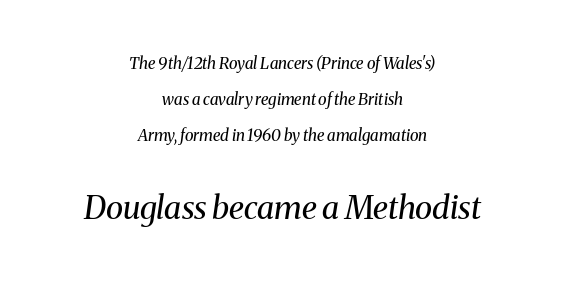
Small tapered or slab feet sit at the stroke ends, so this counts as serif. The lines are spread far apart with generous leading. The weight would be labelled regular, book, light, or lighter still. One-word summary of the alignment: center. Reading top to bottom, the characters get bigger at the block break.
